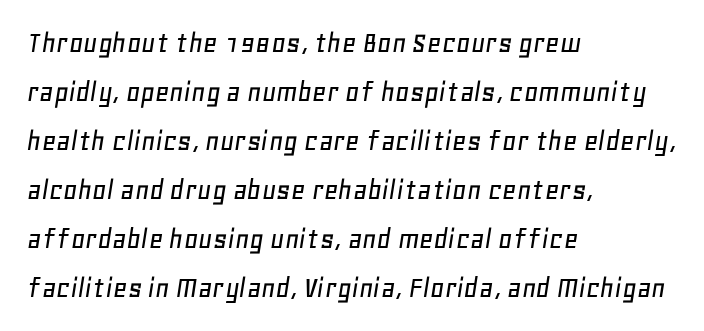
{"italic": "yes", "lean": "right", "slant_degrees": 11, "width": "normal", "stroke_contrast": "low", "x_height": "large", "monospaced": "no", "underline": "no", "align": "left", "line_spacing": "normal", "line_spacing_ratio": 1.58, "letter_spacing": "normal", "letter_spacing_em": 0.0, "glyph_px": 31}
